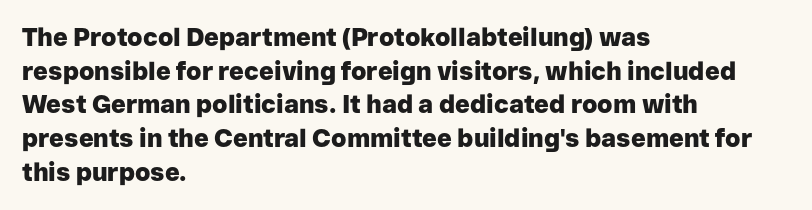
Students, note that the glyphs here touch the page at normal intervals. Chunky letters — that's bold for sure. Descenders are the only things crossing below the line. Notice how the passage keeps a crisp vertical edge on the left only.
